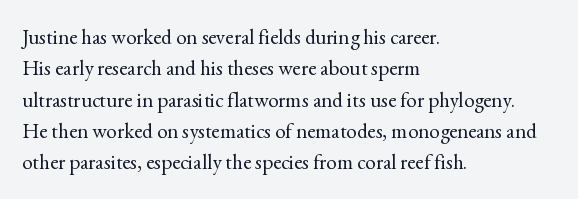
{"italic": "no", "bold": "no", "underline": "no", "align": "left", "line_spacing": "normal", "line_spacing_ratio": 1.49, "letter_spacing": "normal", "letter_spacing_em": 0.0, "glyph_px": 21}
